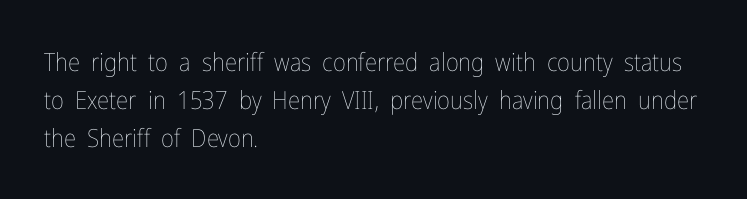
The image shows 25 px text type, upright; set left-aligned, normal line spacing (1.52x), normal letter spacing, not underlined.
